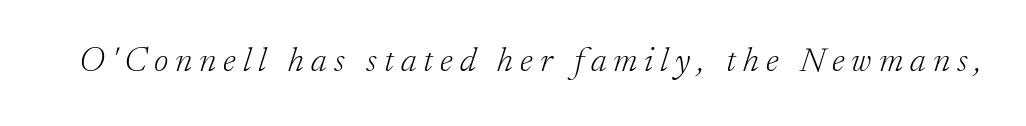
{"serif": "yes", "italic": "yes", "lean": "right", "slant_degrees": 17, "bold": "no", "weight": "light", "width": "normal", "stroke_contrast": "low", "x_height": "small", "monospaced": "no", "underline": "no", "letter_spacing": "wide", "letter_spacing_em": 0.2, "glyph_px": 35}
